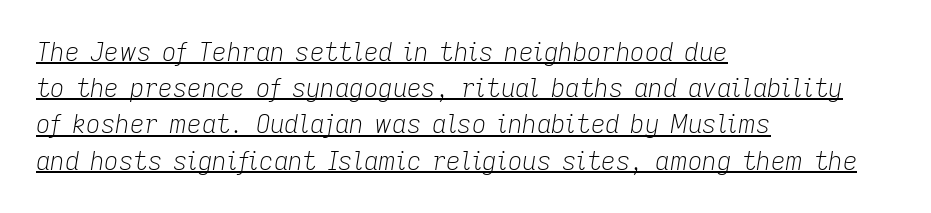
Q: Is the text bold? A: No.
Q: Is the text italic (slanted)? A: Yes, it leans right by about 9 degrees.
Q: Is the text underlined? A: Yes.
Q: How is the paragraph aligned? A: Left-aligned.
Q: Is the spacing between letters normal or unusually wide? A: Normal.
Q: Is the spacing between lines tight, normal or loose? A: Normal.
